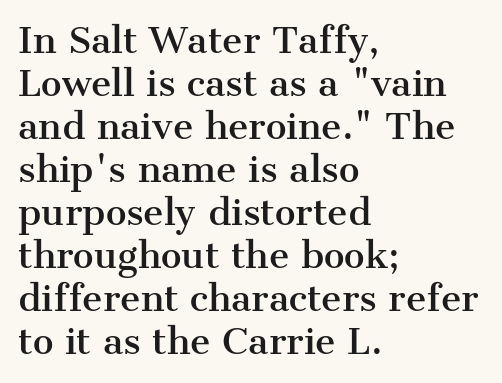
Q: Is the text italic (slanted)? A: No, it is upright.
Q: Is the typeface a serif or a sans-serif typeface? A: Serif.
Q: Is the text underlined? A: No.
Q: How is the paragraph aligned? A: Left-aligned.
Q: Is the spacing between letters normal or unusually wide? A: Normal.
Q: Width (condensed, normal, or wide)? A: Normal.
Q: Stroke contrast? A: Medium.
Q: x-height? A: Medium.
Q: Monospaced? A: No.
